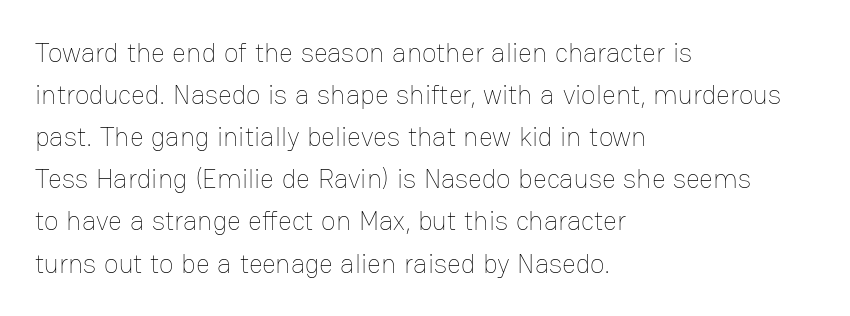
Q: Is the text bold? A: No.
Q: Is the text italic (slanted)? A: No, it is upright.
Q: Is the text underlined? A: No.
Q: How is the paragraph aligned? A: Left-aligned.
Q: Is the spacing between letters normal or unusually wide? A: Normal.
Q: Is the spacing between lines tight, normal or loose? A: Normal.
